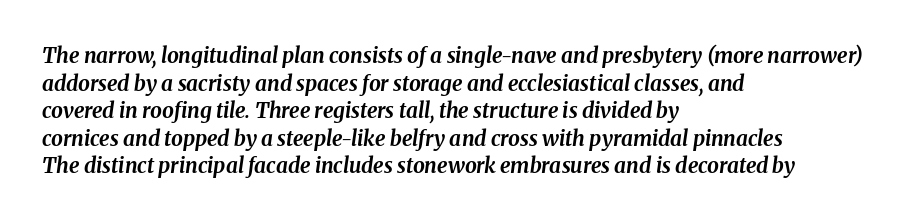
Lines of text with bare space underneath. Look at the stroke-to-counter ratio: heavy, a bold. Characters follow at the spacing the type designer built in. Regular leading.
